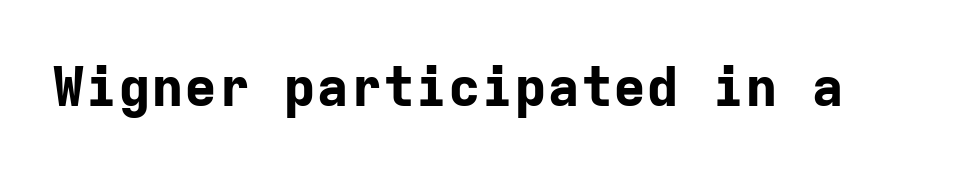
{"serif": "no", "italic": "no", "bold": "yes", "weight": "bold", "width": "normal", "stroke_contrast": "low", "x_height": "medium", "monospaced": "yes", "underline": "no", "letter_spacing": "normal", "letter_spacing_em": 0.0, "glyph_px": 55}
